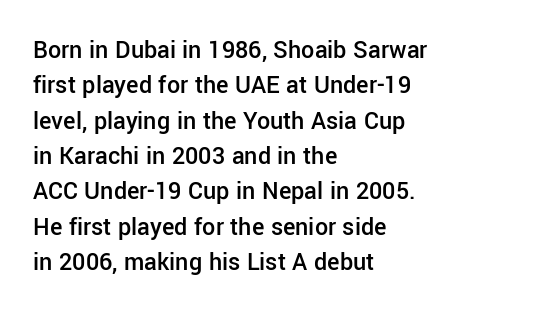
{"italic": "no", "bold": "semi", "underline": "no", "align": "left", "line_spacing": "normal", "line_spacing_ratio": 1.36, "letter_spacing": "normal", "letter_spacing_em": 0.0, "glyph_px": 26}
